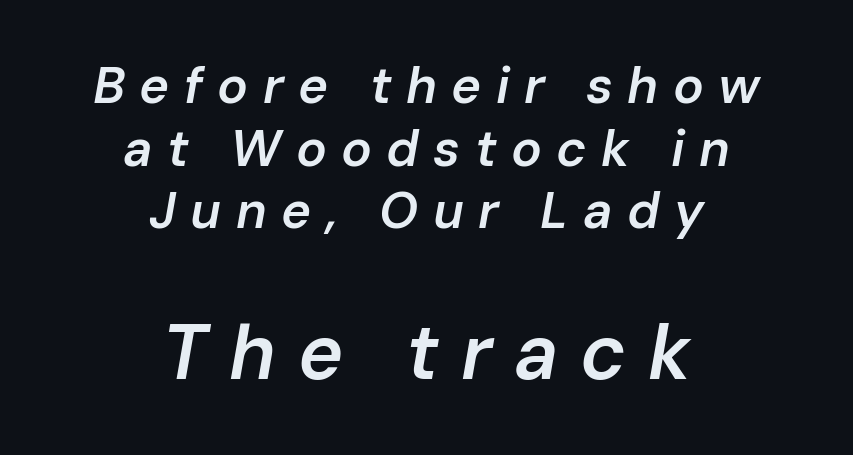
The image shows 77 px semibold type, italic (leaning right); set centered, line spacing 1.23x, unusually wide letter spacing (+0.28 em), not underlined; the second (bottom) block is 1.51x larger; low stroke contrast and a medium x-height.
